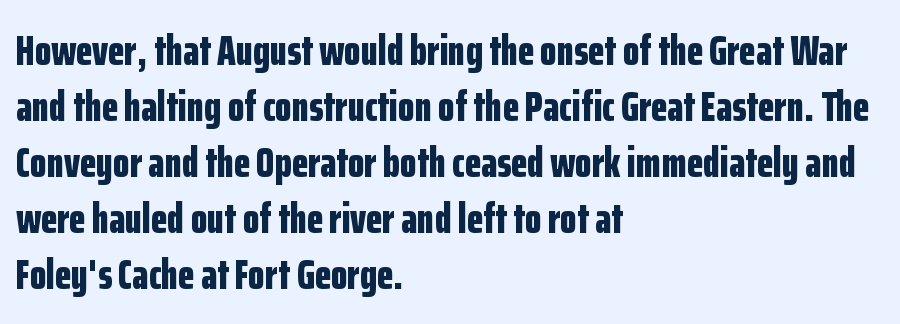
Q: Is the text bold? A: Yes.
Q: Is the text italic (slanted)? A: No, it is upright.
Q: Is the typeface a serif or a sans-serif typeface? A: Sans-serif.
Q: Is the text underlined? A: No.
Q: How is the paragraph aligned? A: Left-aligned.
Q: Is the spacing between letters normal or unusually wide? A: Normal.
Q: Is the spacing between lines tight, normal or loose? A: Normal.
Q: Width (condensed, normal, or wide)? A: Condensed.
Q: Stroke contrast? A: Low.
Q: x-height? A: Medium.
Q: Monospaced? A: No.
